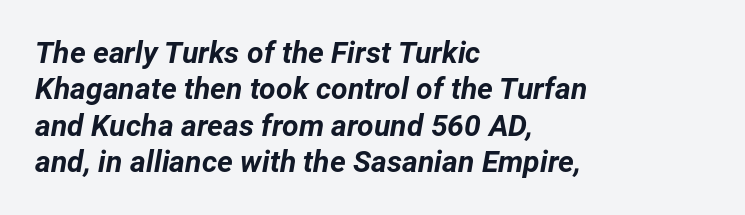
Q: Is the text bold? A: Yes.
Q: Is the text italic (slanted)? A: Yes, it leans right by about 12 degrees.
Q: Is the text underlined? A: No.
Q: How is the paragraph aligned? A: Left-aligned.
Q: Is the spacing between letters normal or unusually wide? A: Normal.
Q: Width (condensed, normal, or wide)? A: Normal.
Q: Stroke contrast? A: Low.
Q: x-height? A: Medium.
Q: Monospaced? A: No.
